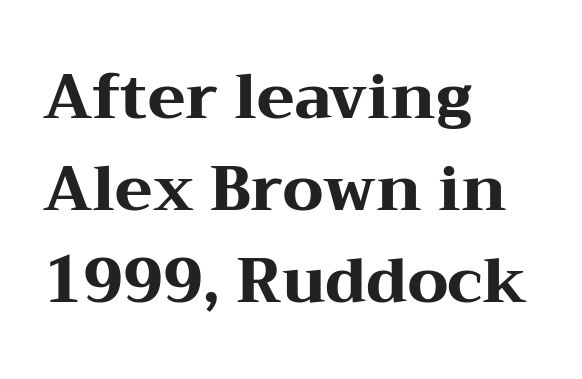
You can tell it's not italic because the verticals are truly vertical. Line starts are locked; line ends wander. Every letter is thick-stroked: bold, no question. The face used here is seriffed, in the tradition of book romans. Descender tails drop into unmarked territory.
